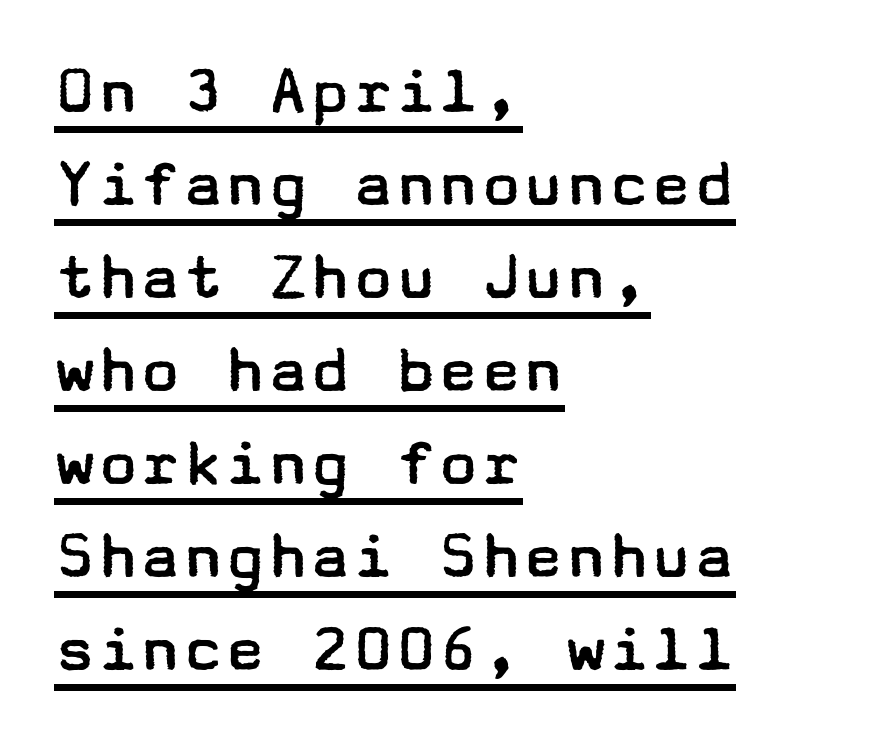
The image shows 71 px regular-weight, wide sans-serif type, upright; set left-aligned, normal line spacing (1.31x), normal letter spacing, underlined; low stroke contrast and a medium x-height.
